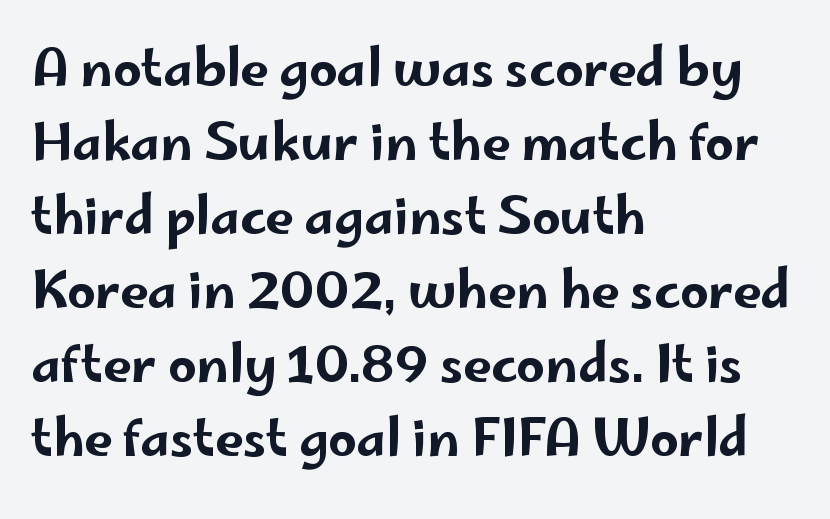
The image shows 50 px wide sans-serif type, upright; set left-aligned, normal line spacing (1.48x), normal letter spacing, not underlined; low stroke contrast and a small x-height.
